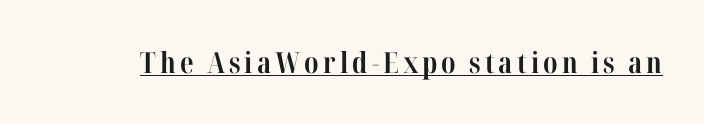
Q: Is the text bold? A: Yes.
Q: Is the text italic (slanted)? A: No, it is upright.
Q: Is the typeface a serif or a sans-serif typeface? A: Serif.
Q: Is the text underlined? A: Yes.
Q: Width (condensed, normal, or wide)? A: Condensed.
Q: Stroke contrast? A: High.
Q: x-height? A: Medium.
Q: Monospaced? A: No.
